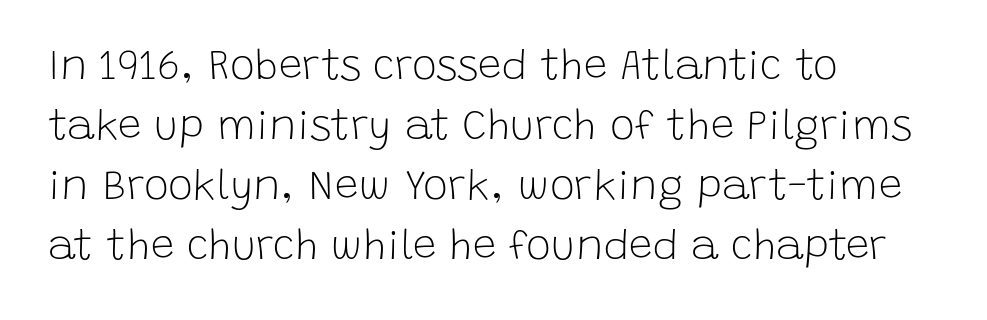
The font is comparable to plain body text, perhaps lighter. Tall strokes in this sample are plumb rather than angled. Just letters on the line, the space beneath them empty. Honestly, the row spacing looks completely unremarkable. Character widths vary here, with narrow letters taking less room than wide ones. The face used here is a sans, in the tradition of grotesques and geometrics.
